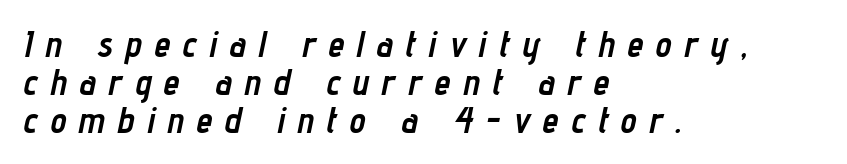
The image shows 36 px semibold, condensed type, italic (leaning right); set left-aligned, tight line spacing (1.05x), unusually wide letter spacing (+0.36 em), not underlined; low stroke contrast and a medium x-height.
